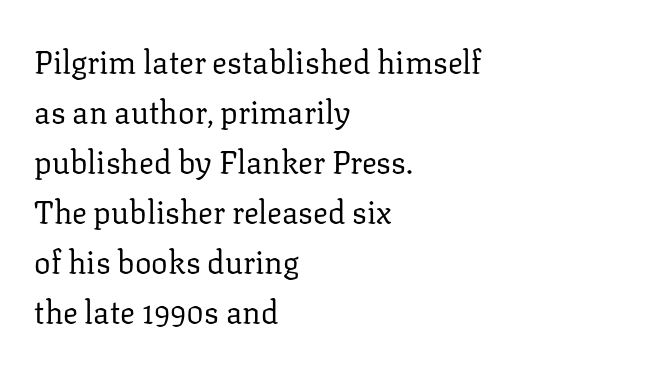
Q: Is the text bold? A: No.
Q: Is the text italic (slanted)? A: No, it is upright.
Q: Is the typeface a serif or a sans-serif typeface? A: Serif.
Q: Is the text underlined? A: No.
Q: How is the paragraph aligned? A: Left-aligned.
Q: Is the spacing between letters normal or unusually wide? A: Normal.
Q: Is the spacing between lines tight, normal or loose? A: Normal.
Q: Width (condensed, normal, or wide)? A: Normal.
Q: Stroke contrast? A: Low.
Q: x-height? A: Medium.
Q: Monospaced? A: No.
